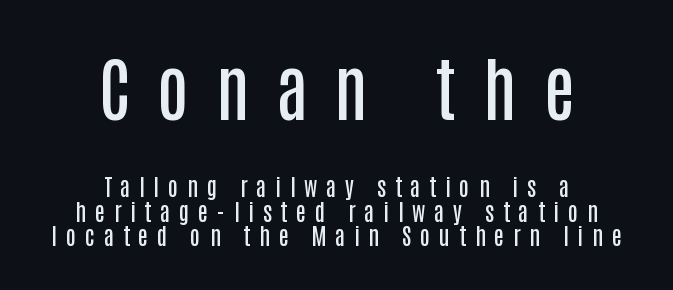
Leftover space on each line is divided equally before and after the words. The line-height multiplier appears low, near solid setting. This is roman type, the default non-slanted kind. Here the glyphs are tracked loosely, breaking word shapes into spaced letters. Only glyphs here, with clear space below each row.
